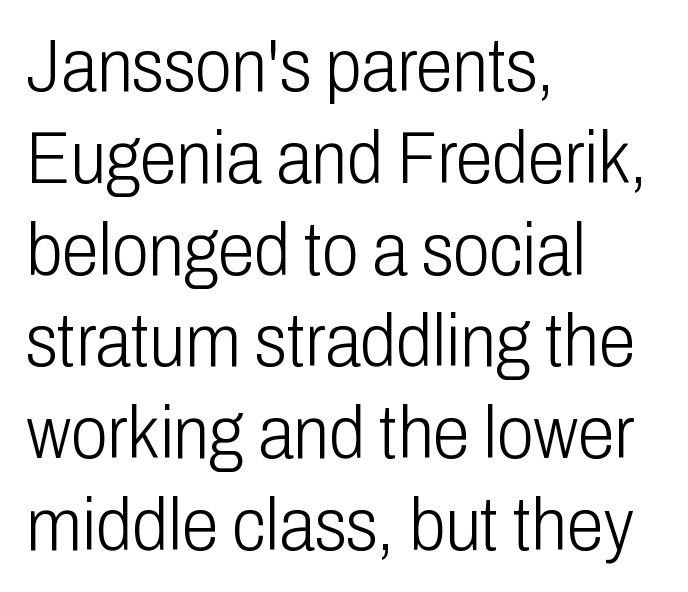
The image shows 74 px light, condensed sans-serif type, upright; set left-aligned, line spacing 1.24x, normal letter spacing, not underlined; low stroke contrast and a medium x-height.
